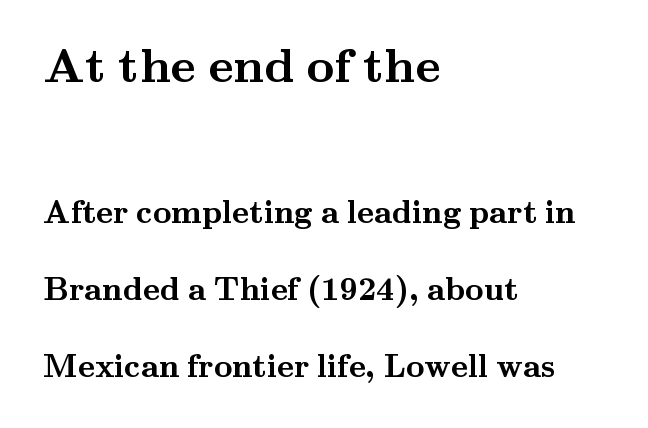
Q: Is the text bold? A: Yes.
Q: Is the text italic (slanted)? A: No, it is upright.
Q: Is the typeface a serif or a sans-serif typeface? A: Serif.
Q: Is the text underlined? A: No.
Q: How is the paragraph aligned? A: Left-aligned.
Q: Is the spacing between letters normal or unusually wide? A: Normal.
Q: Is the spacing between lines tight, normal or loose? A: Loose.
Q: Which block of text is set in a larger size, the first (top) or the second (bottom)? A: The first (top) one.
Q: Width (condensed, normal, or wide)? A: Wide.
Q: Stroke contrast? A: Medium.
Q: x-height? A: Small.
Q: Monospaced? A: No.
